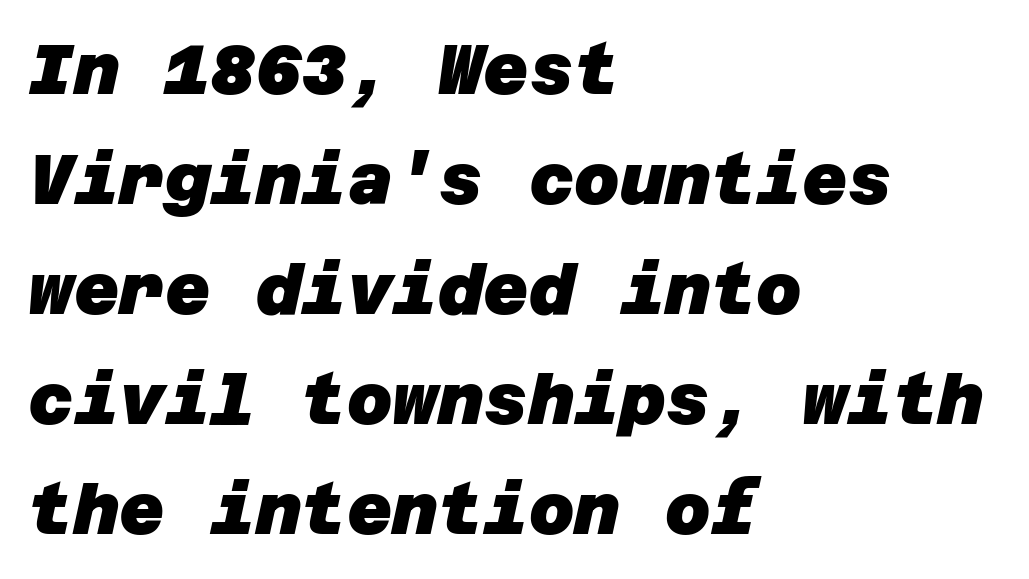
Compared with an ordinary text face, these strokes are far heavier — a full bold. Leftover space on each line is placed entirely after the last word. Stroke terminals: plain, sans-serif. A bare baseline throughout the passage. Successive baselines arrive at the customary interval. The tracking reads as untouched default to a designer's eye.
